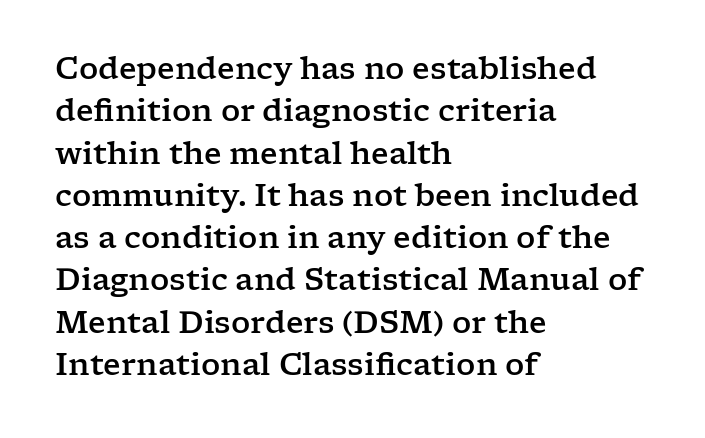
Characters follow at the spacing the type designer built in. Note: serifs present on the glyphs. Notice how descenders clear the ascenders below comfortably — that's standard leading. In terms of posture, this sample is upright.
